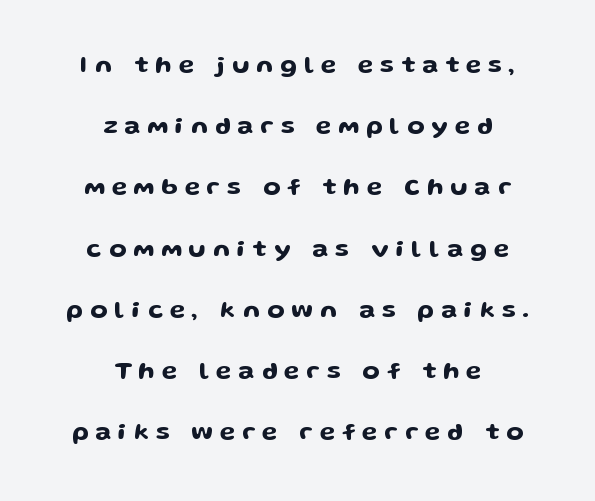
The image shows 25 px text type, upright; set centered, loose line spacing (2.45x), unusually wide letter spacing (+0.28 em), not underlined.
